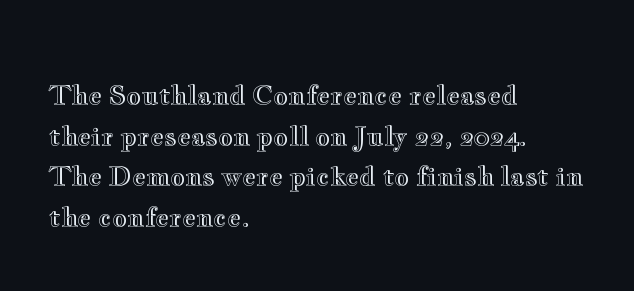
{"italic": "no", "underline": "no", "align": "left", "line_spacing": "normal", "line_spacing_ratio": 1.56, "letter_spacing": "normal", "letter_spacing_em": 0.0, "glyph_px": 26}
